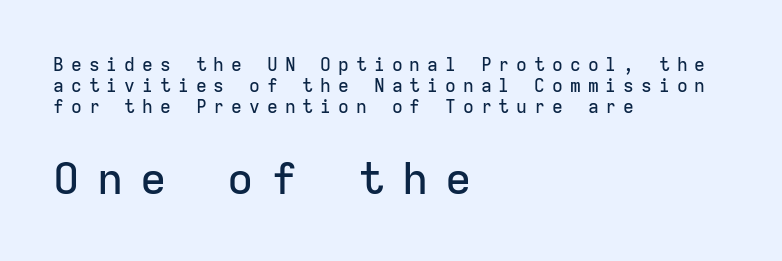
The image shows 44 px sans-serif type, upright, monospaced; set left-aligned, line spacing 1.17x, unusually wide letter spacing (+0.39 em), not underlined; the second (bottom) block is 2.44x larger; low stroke contrast and a medium x-height.
